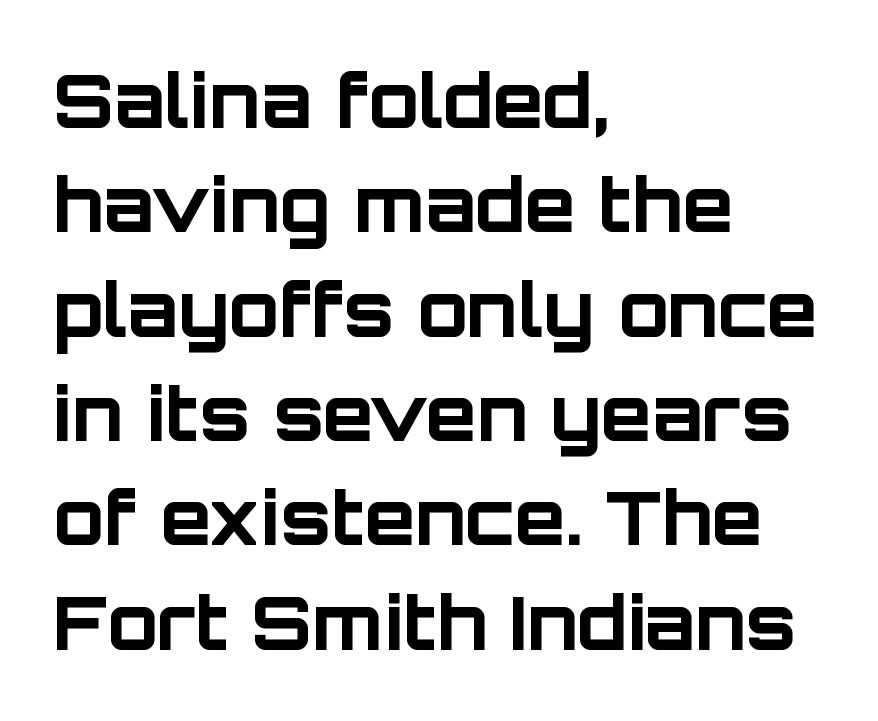
Q: Is the text bold? A: Yes.
Q: Is the text italic (slanted)? A: No, it is upright.
Q: Is the typeface a serif or a sans-serif typeface? A: Sans-serif.
Q: Is the text underlined? A: No.
Q: How is the paragraph aligned? A: Left-aligned.
Q: Is the spacing between letters normal or unusually wide? A: Normal.
Q: Is the spacing between lines tight, normal or loose? A: Normal.
Q: Width (condensed, normal, or wide)? A: Normal.
Q: Stroke contrast? A: Low.
Q: x-height? A: Large.
Q: Monospaced? A: No.
